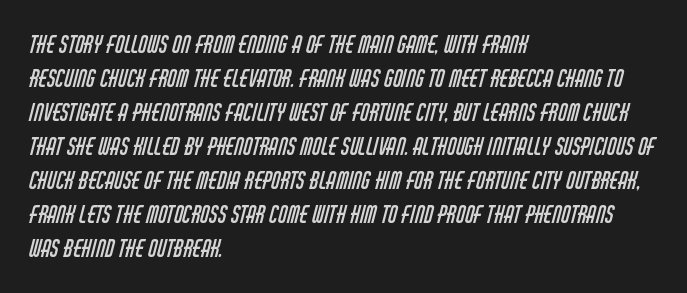
Short note: letters normally spaced. The glyphs are unaccompanied by any horizontal stroke below them. Horizontal bands of white between lines are of average thickness. Where is the straight margin? On the left.
